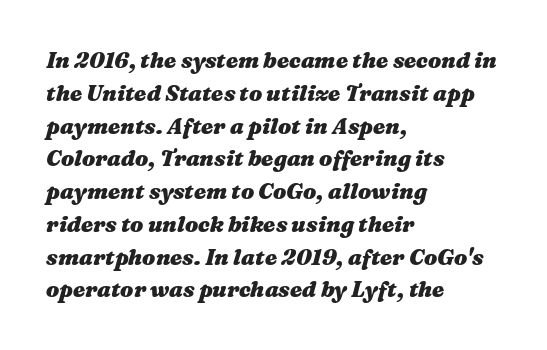
Q: Is the text bold? A: Yes.
Q: Is the text italic (slanted)? A: Yes, it leans right by about 16 degrees.
Q: Is the text underlined? A: No.
Q: How is the paragraph aligned? A: Left-aligned.
Q: Is the spacing between letters normal or unusually wide? A: Normal.
Q: Is the spacing between lines tight, normal or loose? A: Normal.
